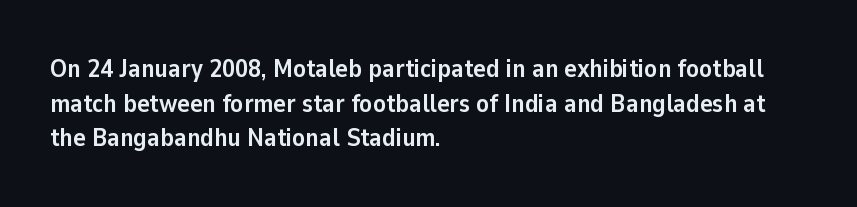
Do the letters lean? They stand straight. Standard letterfit; no display-style spreading of the glyphs. The strip under each line holds only bare page. The rendering anchors every line to the left-hand side. The glyphs have the mass of a bold cut. Quick note: interline space is typical.
